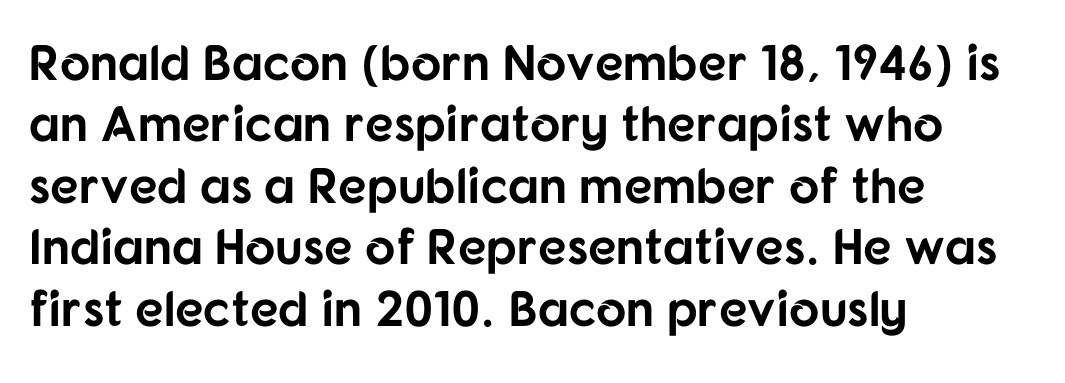
The image shows 50 px bold sans-serif type, upright; set left-aligned, line spacing 1.23x, normal letter spacing, not underlined; low stroke contrast and a medium x-height.
